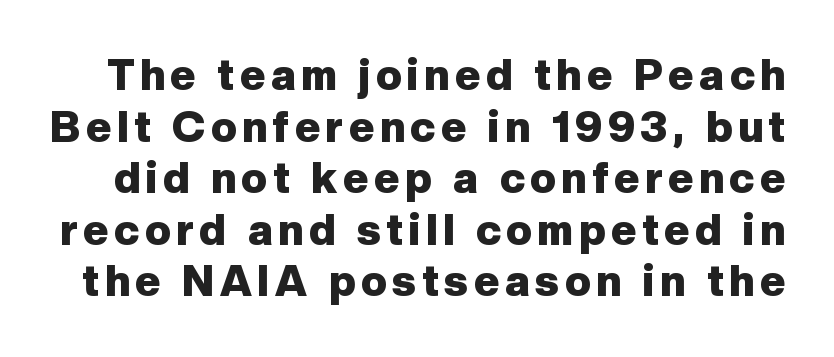
Q: Is the text bold? A: Yes.
Q: Is the text italic (slanted)? A: No, it is upright.
Q: Is the typeface a serif or a sans-serif typeface? A: Sans-serif.
Q: Is the text underlined? A: No.
Q: Width (condensed, normal, or wide)? A: Normal.
Q: Stroke contrast? A: Low.
Q: x-height? A: Medium.
Q: Monospaced? A: No.
